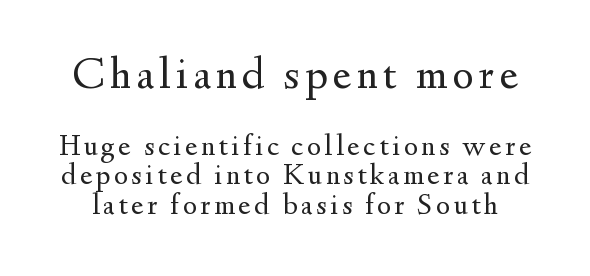
{"serif": "yes", "italic": "no", "bold": "no", "weight": "regular", "width": "normal", "stroke_contrast": "medium", "x_height": "small", "monospaced": "no", "underline": "no", "line_spacing": "tight", "line_spacing_ratio": 0.98, "larger_block": "first", "size_ratio": 1.5, "glyph_px": 45}
